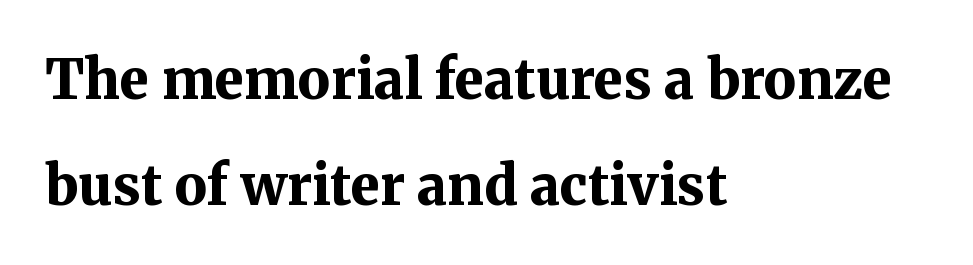
Q: Is the text bold? A: Yes.
Q: Is the text italic (slanted)? A: No, it is upright.
Q: Is the typeface a serif or a sans-serif typeface? A: Serif.
Q: Is the text underlined? A: No.
Q: How is the paragraph aligned? A: Left-aligned.
Q: Is the spacing between letters normal or unusually wide? A: Normal.
Q: Is the spacing between lines tight, normal or loose? A: Loose.
Q: Width (condensed, normal, or wide)? A: Normal.
Q: Stroke contrast? A: Medium.
Q: x-height? A: Medium.
Q: Monospaced? A: No.
